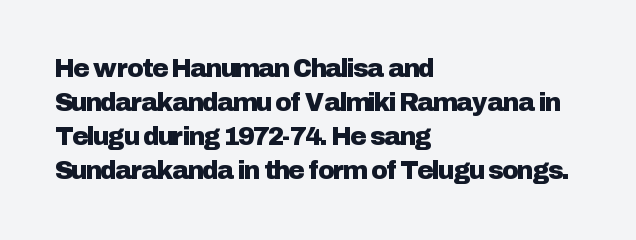
The image shows 25 px text type, upright; set left-aligned, normal line spacing (1.36x), normal letter spacing, not underlined.
